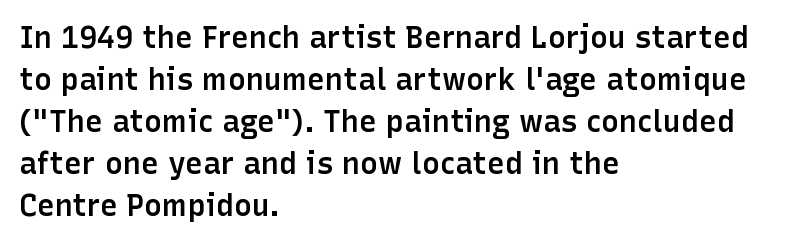
The image shows 30 px semibold sans-serif type, upright; set left-aligned, normal line spacing (1.4x), normal letter spacing, not underlined; low stroke contrast and a medium x-height.
